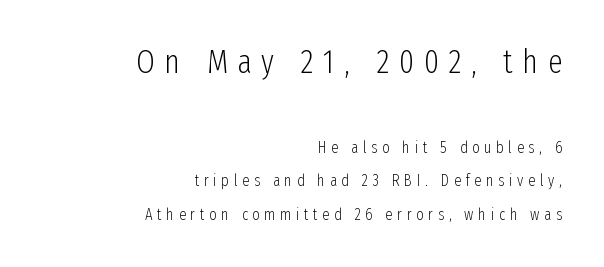
The image shows 33 px light, condensed sans-serif type, upright; set right-aligned, loose line spacing (2.1x), unusually wide letter spacing (+0.29 em), not underlined; the first (top) block is 2.06x larger; low stroke contrast and a medium x-height.
